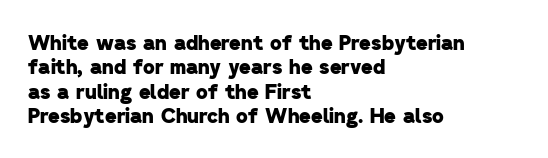
Q: Is the text bold? A: Yes.
Q: Is the text underlined? A: No.
Q: How is the paragraph aligned? A: Left-aligned.
Q: Is the spacing between letters normal or unusually wide? A: Normal.
